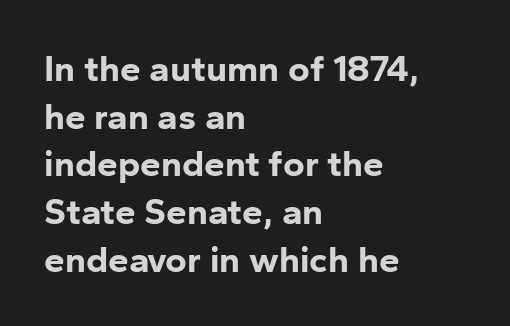
The type sits square on the baseline with zero lean. Is the type bold? Yes — the strokes are clearly thick and heavy. The rows are spaced the way most documents space them. Nope, no serifs anywhere on these letters.
